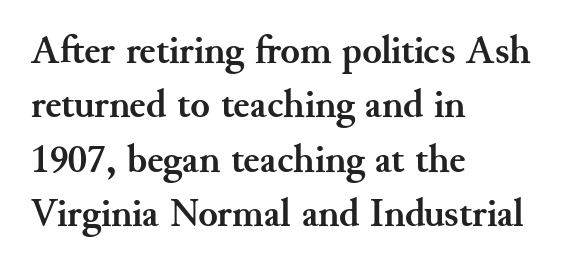
The image shows 40 px semibold serif type, upright; set left-aligned, normal line spacing (1.36x), normal letter spacing, not underlined; medium stroke contrast and a small x-height.
